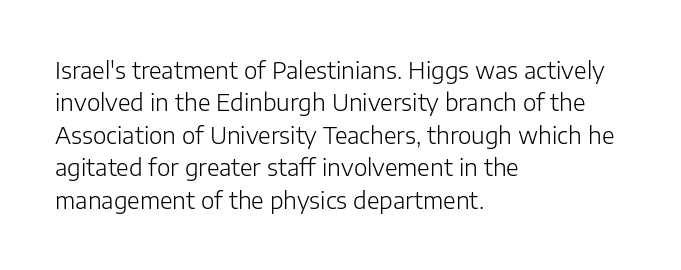
The image shows 23 px text type, upright; set left-aligned, normal line spacing (1.41x), normal letter spacing, not underlined.
